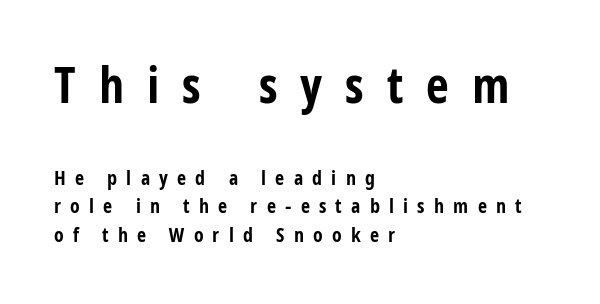
Q: Is the text bold? A: Yes.
Q: Is the text italic (slanted)? A: No, it is upright.
Q: Is the typeface a serif or a sans-serif typeface? A: Sans-serif.
Q: Is the text underlined? A: No.
Q: How is the paragraph aligned? A: Left-aligned.
Q: Is the spacing between letters normal or unusually wide? A: Unusually wide.
Q: Is the spacing between lines tight, normal or loose? A: Normal.
Q: Which block of text is set in a larger size, the first (top) or the second (bottom)? A: The first (top) one.
Q: Width (condensed, normal, or wide)? A: Condensed.
Q: Stroke contrast? A: Low.
Q: x-height? A: Large.
Q: Monospaced? A: No.
